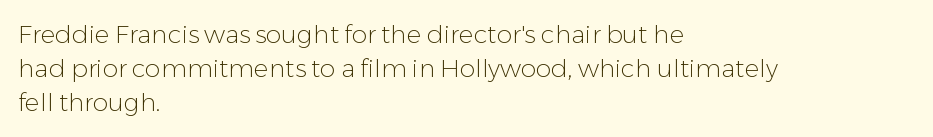
The image shows 25 px text type, upright; set left-aligned, normal line spacing (1.37x), normal letter spacing, not underlined.
